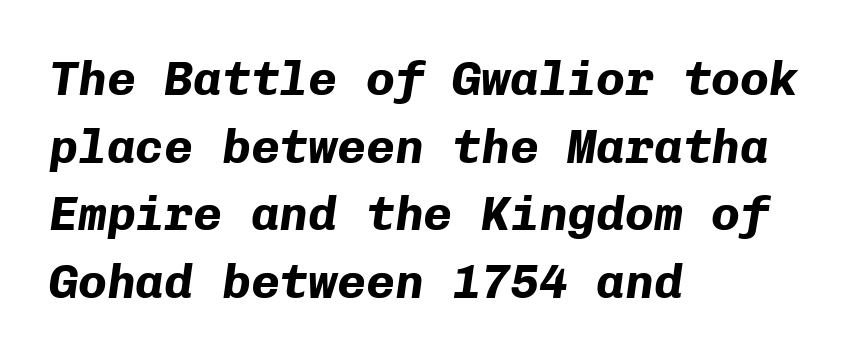
The image shows 48 px bold type, italic (leaning right), monospaced; set left-aligned, normal line spacing (1.41x), normal letter spacing, not underlined; low stroke contrast and a medium x-height.
